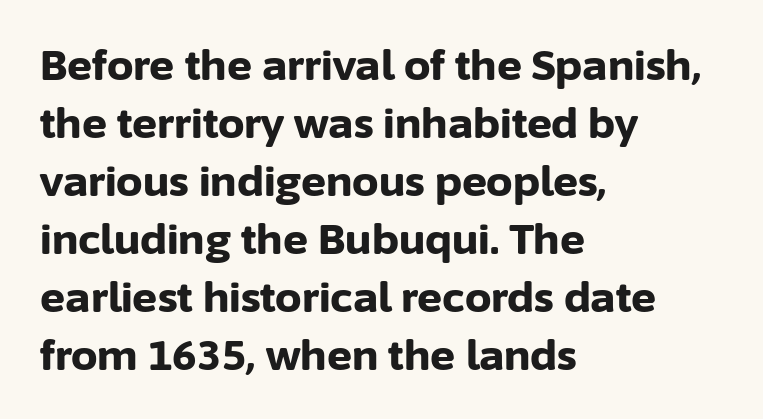
The strip under each line holds only bare page. Is there much room between lines? A standard amount, neither cramped nor airy. The specimen reads as upright at a glance. Caption: standard tracking, unaltered. Compared with a centered layout, this one pins lines to the left instead. The strokes are fattened all the way to bold.
